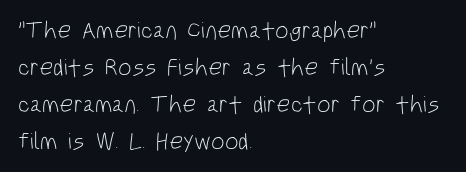
Q: Is the text bold? A: No.
Q: Is the text italic (slanted)? A: No, it is upright.
Q: Is the text underlined? A: No.
Q: How is the paragraph aligned? A: Left-aligned.
Q: Is the spacing between letters normal or unusually wide? A: Normal.
Q: Is the spacing between lines tight, normal or loose? A: Normal.
